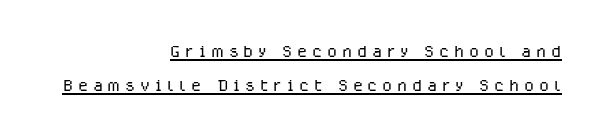
Unbolded letterforms with no extra heft. These lines sit exactly where default settings would place them. The paragraph shown leans on its right margin. These lines have a slow, spaced-out rhythm from letter to letter. Italic: no, the glyphs are upright roman. This sample carries an underscore along the baseline area.
